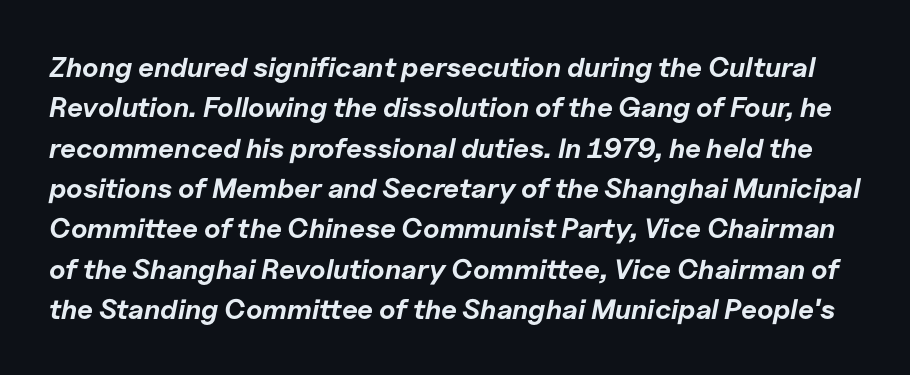
Q: Is the text bold? A: Yes.
Q: Is the text italic (slanted)? A: Yes, it leans right by about 11 degrees.
Q: Is the text underlined? A: No.
Q: Is the spacing between letters normal or unusually wide? A: Normal.
Q: Is the spacing between lines tight, normal or loose? A: Normal.
Q: Width (condensed, normal, or wide)? A: Normal.
Q: Stroke contrast? A: Low.
Q: x-height? A: Medium.
Q: Monospaced? A: No.
